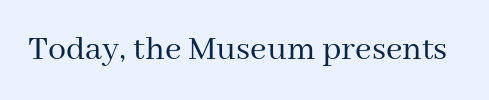
Anything drawn beneath the words? Only blank space. The weight would be labelled regular, book, light, or lighter still. Looks like regular typesetting: each glyph gets only the width it needs. Is the letter spacing exaggerated? No — it looks like the ordinary default. Typographically, this falls in the serif category. The axis of the letterforms is exactly vertical.
